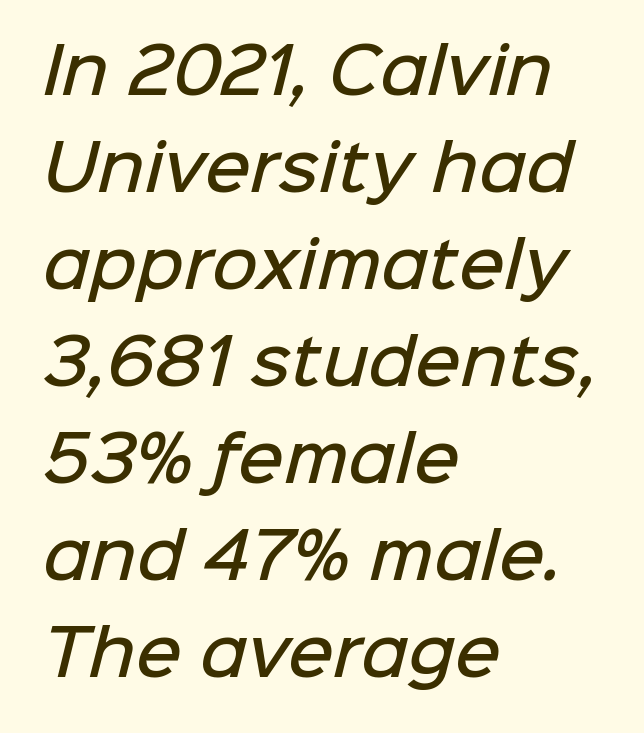
{"serif": "no", "bold": "semi", "weight": "semibold", "width": "normal", "stroke_contrast": "low", "x_height": "medium", "monospaced": "no", "underline": "no", "align": "left", "line_spacing": "normal", "line_spacing_ratio": 1.54, "letter_spacing": "normal", "letter_spacing_em": 0.0, "glyph_px": 63}
